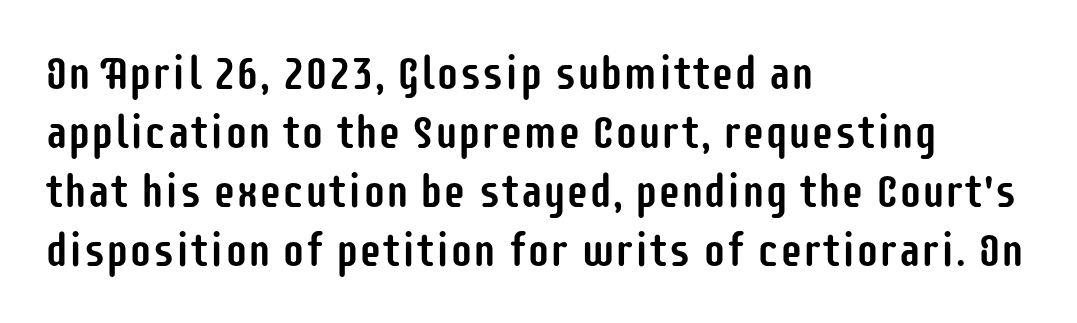
{"serif": "no", "italic": "no", "width": "condensed", "stroke_contrast": "low", "x_height": "large", "monospaced": "no", "underline": "no", "align": "left", "line_spacing": "normal", "line_spacing_ratio": 1.28, "letter_spacing": "normal", "letter_spacing_em": 0.0, "glyph_px": 46}
